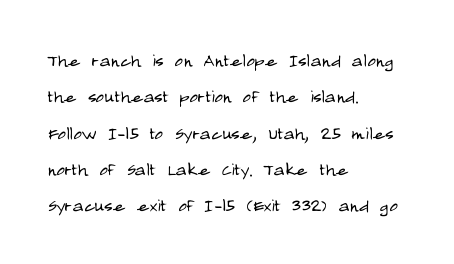
Compared with typical paragraphs, the rows here are spaced about the same. The letterforms sit at book weight or below. Ascenders rise straight up at ninety degrees. The lines are quadded left. Check the space under the baseline: it is left empty. Tracking value appears to be zero — textbook default spacing.
